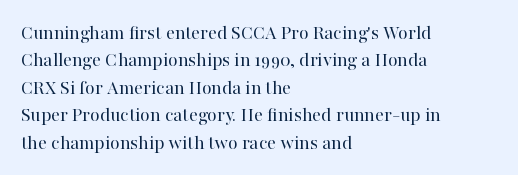
{"italic": "no", "bold": "no", "underline": "no", "align": "left", "line_spacing": "normal", "line_spacing_ratio": 1.37, "letter_spacing": "normal", "letter_spacing_em": 0.0, "glyph_px": 20}
